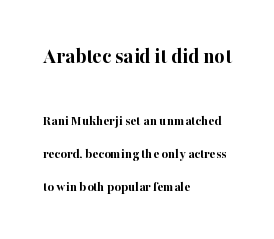
{"italic": "no", "bold": "yes", "underline": "no", "align": "left", "line_spacing": "loose", "line_spacing_ratio": 2.34, "letter_spacing": "normal", "letter_spacing_em": 0.0, "larger_block": "first", "size_ratio": 1.57, "glyph_px": 22}
